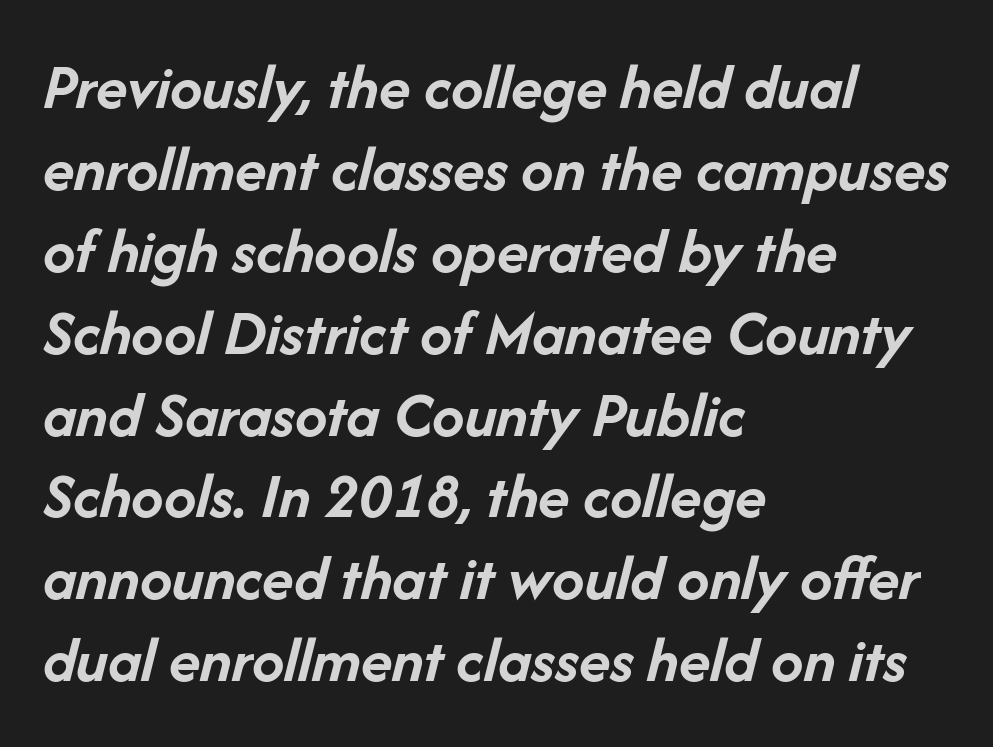
{"italic": "yes", "lean": "right", "slant_degrees": 14, "bold": "yes", "weight": "semibold", "width": "normal", "stroke_contrast": "low", "x_height": "medium", "monospaced": "no", "underline": "no", "align": "left", "line_spacing": "normal", "line_spacing_ratio": 1.26, "letter_spacing": "normal", "letter_spacing_em": 0.0, "glyph_px": 65}
